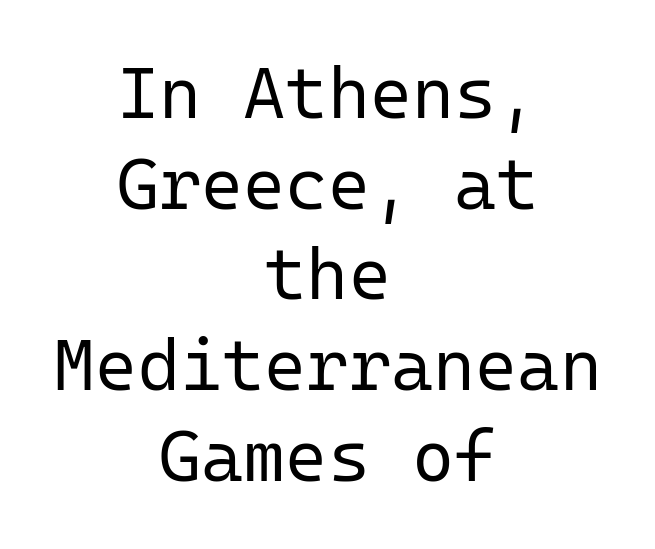
The image shows 72 px regular-weight sans-serif type, upright, monospaced; set centered, normal line spacing (1.26x), normal letter spacing, not underlined; low stroke contrast and a medium x-height.
